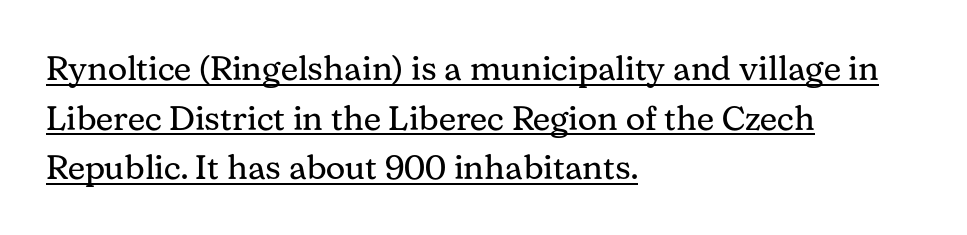
The characters display serif detailing at their extremities. Default kerning and tracking; the words read as compact shapes. The axis of the letterforms is exactly vertical. Like a heading marked for emphasis, these lines bear an underscore.
